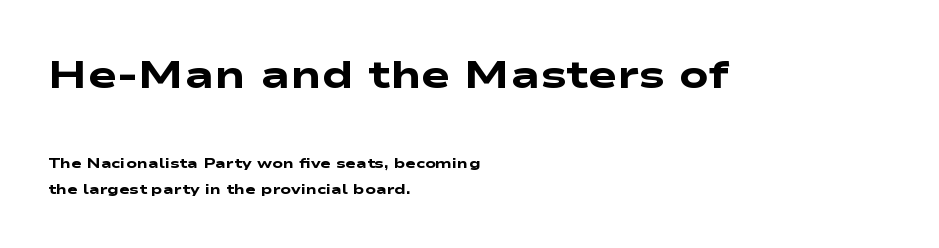
Q: Is the text bold? A: Yes.
Q: Is the typeface a serif or a sans-serif typeface? A: Sans-serif.
Q: Is the text underlined? A: No.
Q: How is the paragraph aligned? A: Left-aligned.
Q: Is the spacing between letters normal or unusually wide? A: Normal.
Q: Which block of text is set in a larger size, the first (top) or the second (bottom)? A: The first (top) one.
Q: Width (condensed, normal, or wide)? A: Wide.
Q: Stroke contrast? A: Low.
Q: x-height? A: Medium.
Q: Monospaced? A: No.
